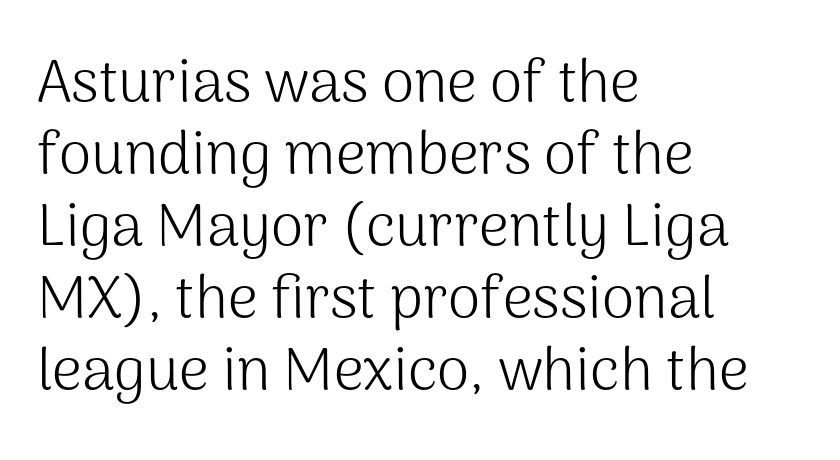
{"serif": "no", "italic": "no", "bold": "no", "weight": "light", "width": "normal", "stroke_contrast": "medium", "x_height": "medium", "monospaced": "no", "underline": "no", "align": "left", "line_spacing_ratio": 1.22, "letter_spacing": "normal", "letter_spacing_em": 0.0, "glyph_px": 59}
